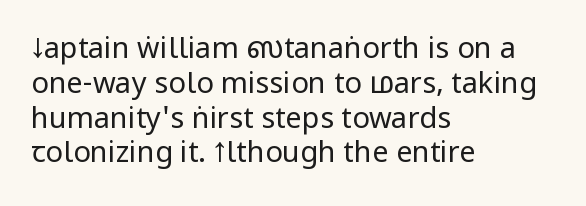
No word sits above an underline. Weight: not bold — regular or lighter. Quick note: not italic, upright. A student would call this left alignment; a typographer would say flush left, rag right. A typesetter would call this proportional, since set widths differ per character.
